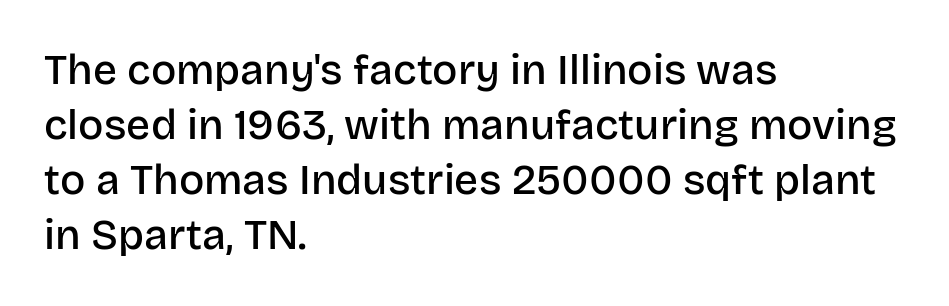
The image shows 42 px semibold sans-serif type, upright; set left-aligned, normal line spacing (1.31x), normal letter spacing, not underlined; low stroke contrast and a large x-height.
